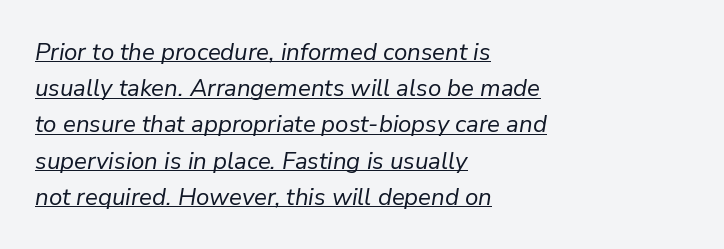
The compositor pushed each line to the left boundary. These glyphs show unthickened strokes, regular width or finer. Does the leading feel generous? No, just average. Underlining? Definitely there. Tracking value appears to be zero — textbook default spacing. Italic: yes, the glyphs are oblique.
